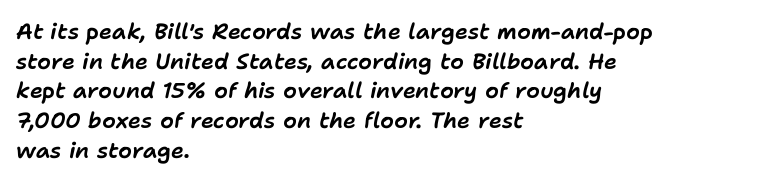
Q: Is the text italic (slanted)? A: Yes, it leans right by about 11 degrees.
Q: Is the text underlined? A: No.
Q: How is the paragraph aligned? A: Left-aligned.
Q: Is the spacing between letters normal or unusually wide? A: Normal.
Q: Is the spacing between lines tight, normal or loose? A: Normal.
